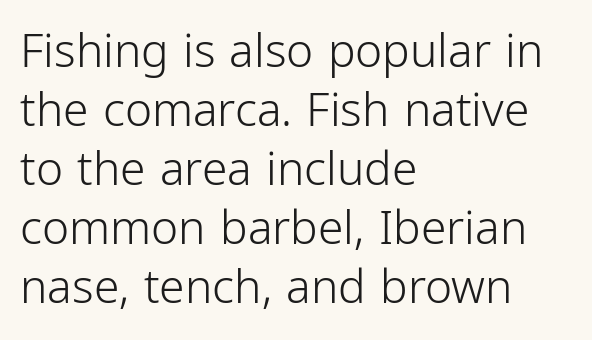
Q: Is the text bold? A: No.
Q: Is the text italic (slanted)? A: No, it is upright.
Q: Is the typeface a serif or a sans-serif typeface? A: Sans-serif.
Q: Is the text underlined? A: No.
Q: How is the paragraph aligned? A: Left-aligned.
Q: Is the spacing between letters normal or unusually wide? A: Normal.
Q: Is the spacing between lines tight, normal or loose? A: Normal.
Q: Width (condensed, normal, or wide)? A: Condensed.
Q: Stroke contrast? A: Low.
Q: x-height? A: Medium.
Q: Monospaced? A: No.
